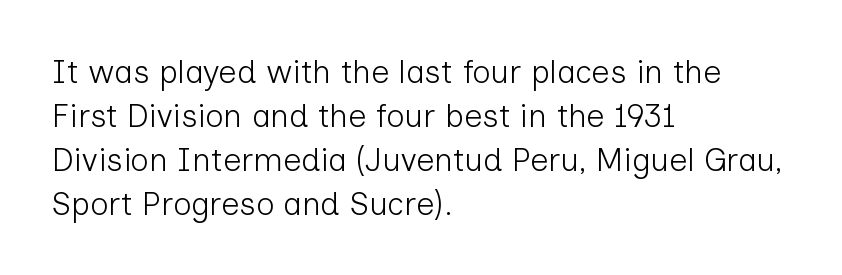
Q: Is the text bold? A: No.
Q: Is the text italic (slanted)? A: No, it is upright.
Q: Is the typeface a serif or a sans-serif typeface? A: Sans-serif.
Q: Is the text underlined? A: No.
Q: How is the paragraph aligned? A: Left-aligned.
Q: Is the spacing between letters normal or unusually wide? A: Normal.
Q: Is the spacing between lines tight, normal or loose? A: Normal.
Q: Width (condensed, normal, or wide)? A: Normal.
Q: Stroke contrast? A: Low.
Q: x-height? A: Medium.
Q: Monospaced? A: No.
